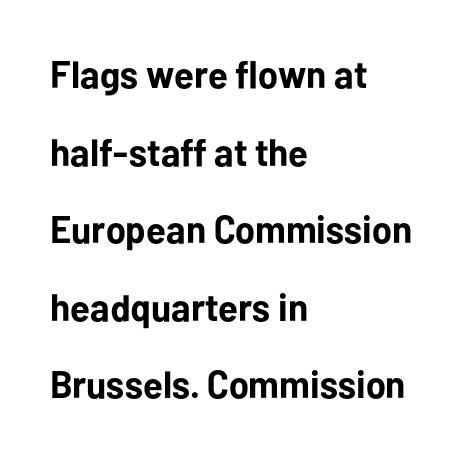
Lines of text with bare space underneath. In terms of letterform style, serifs are entirely absent. Look at the tracking — it's just the regular setting, nothing added. Every stem runs plumb, perpendicular to the baseline.
